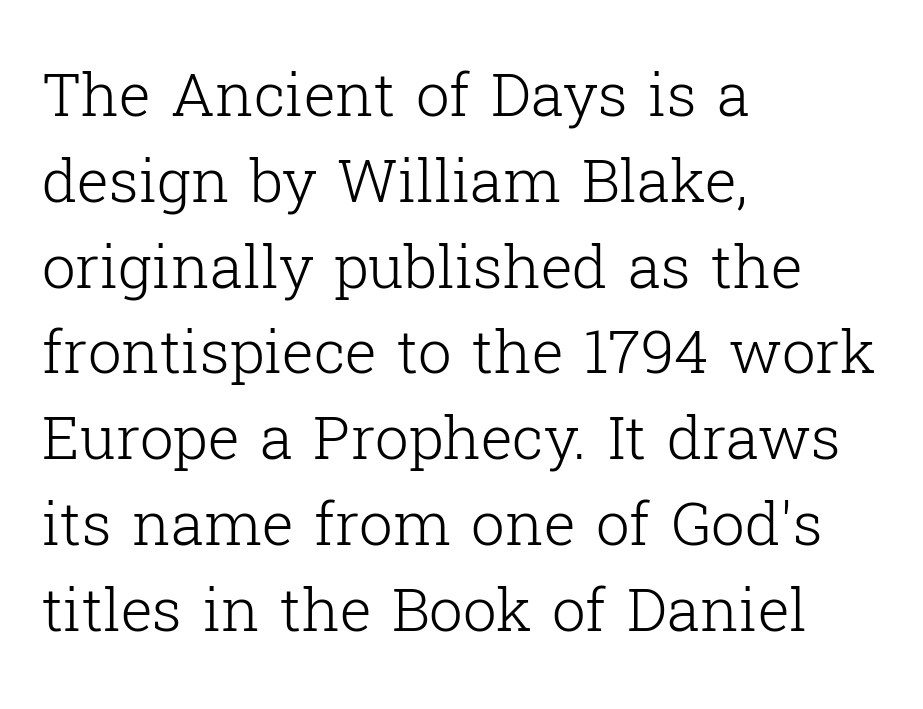
The image shows 60 px light serif type, upright; set left-aligned, normal line spacing (1.43x), normal letter spacing, not underlined; low stroke contrast and a medium x-height.
